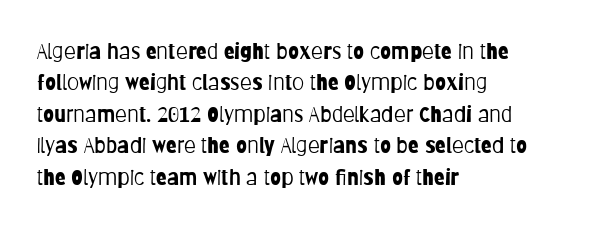
The image shows 22 px text type, upright; set left-aligned, normal line spacing (1.43x), normal letter spacing, not underlined.
